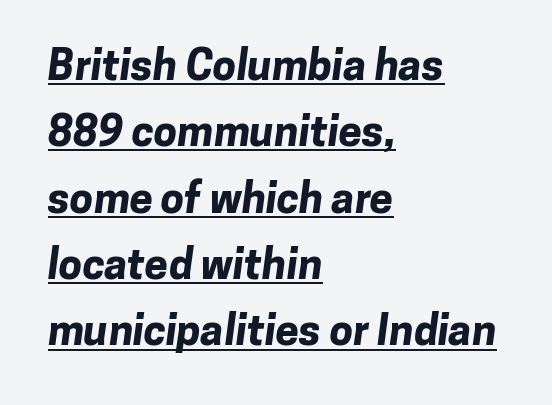
Q: Is the text bold? A: Yes.
Q: Is the typeface a serif or a sans-serif typeface? A: Sans-serif.
Q: Is the text underlined? A: Yes.
Q: How is the paragraph aligned? A: Left-aligned.
Q: Is the spacing between letters normal or unusually wide? A: Normal.
Q: Is the spacing between lines tight, normal or loose? A: Normal.
Q: Width (condensed, normal, or wide)? A: Normal.
Q: Stroke contrast? A: Low.
Q: x-height? A: Medium.
Q: Monospaced? A: No.
